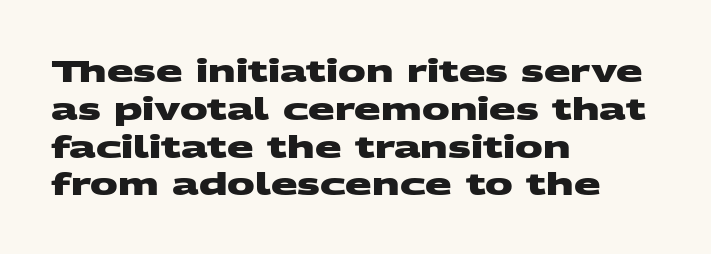
Q: Is the text bold? A: Yes.
Q: Is the typeface a serif or a sans-serif typeface? A: Sans-serif.
Q: Is the text underlined? A: No.
Q: How is the paragraph aligned? A: Left-aligned.
Q: Is the spacing between letters normal or unusually wide? A: Normal.
Q: Width (condensed, normal, or wide)? A: Wide.
Q: Stroke contrast? A: Medium.
Q: x-height? A: Large.
Q: Monospaced? A: No.
